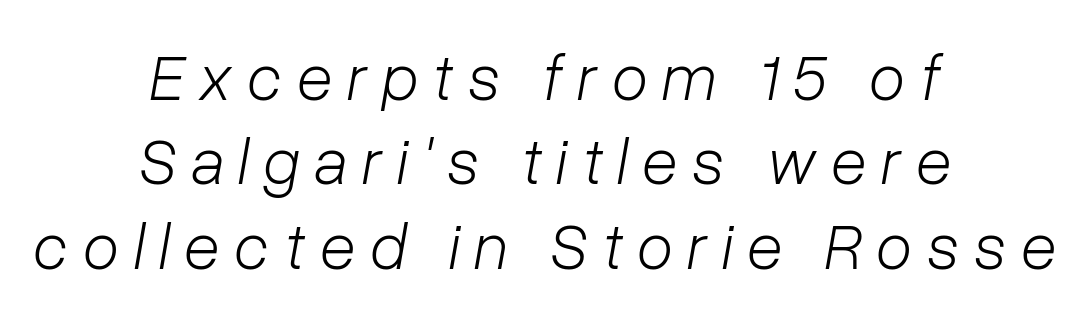
{"italic": "yes", "lean": "right", "slant_degrees": 10, "bold": "no", "weight": "light", "width": "normal", "stroke_contrast": "low", "x_height": "medium", "monospaced": "no", "underline": "no", "align": "center", "line_spacing": "normal", "line_spacing_ratio": 1.28, "letter_spacing": "wide", "letter_spacing_em": 0.22, "glyph_px": 66}
